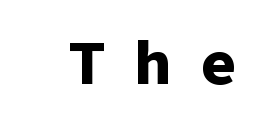
The image shows 63 px bold sans-serif type, upright, monospaced; set unusually wide letter spacing (+0.45 em), not underlined; low stroke contrast and a medium x-height.
